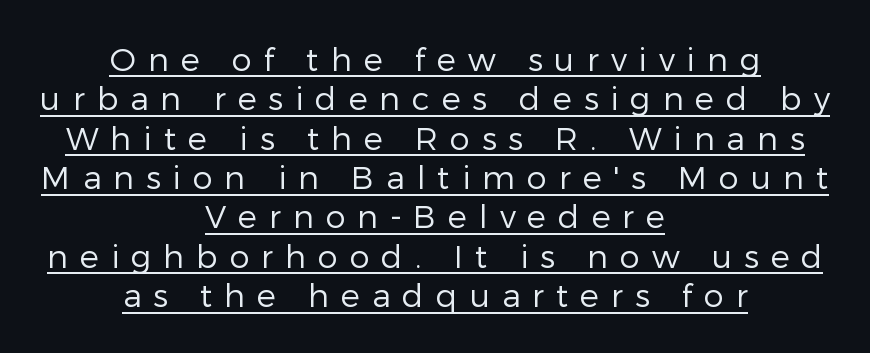
The image shows 32 px regular-weight sans-serif type, upright; set centered, line spacing 1.23x, unusually wide letter spacing (+0.37 em), underlined; low stroke contrast and a medium x-height.
